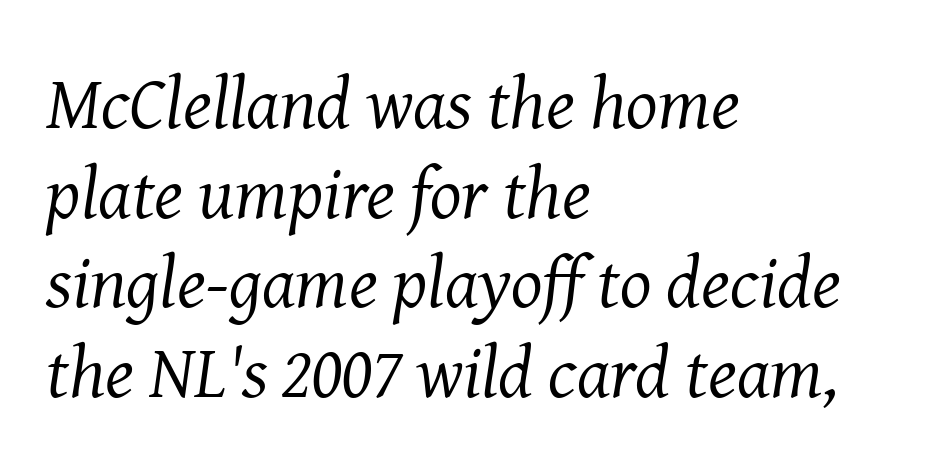
The area under the type is left untouched. Type style note: has serifs. Students, note that the glyphs here touch the page at normal intervals. Compared with a typical body face, this is equally light or lighter still.
